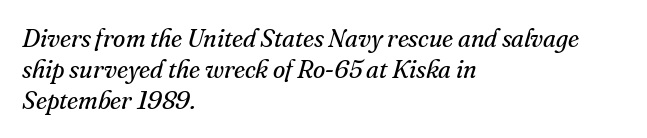
{"italic": "yes", "lean": "right", "slant_degrees": 16, "bold": "no", "underline": "no", "align": "left", "line_spacing_ratio": 1.24, "letter_spacing": "normal", "letter_spacing_em": 0.0, "glyph_px": 25}
